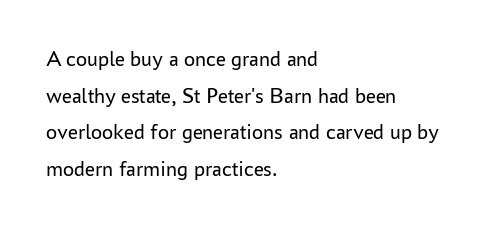
Q: Is the text bold? A: No.
Q: Is the text italic (slanted)? A: No, it is upright.
Q: Is the text underlined? A: No.
Q: How is the paragraph aligned? A: Left-aligned.
Q: Is the spacing between letters normal or unusually wide? A: Normal.
Q: Is the spacing between lines tight, normal or loose? A: Normal.
